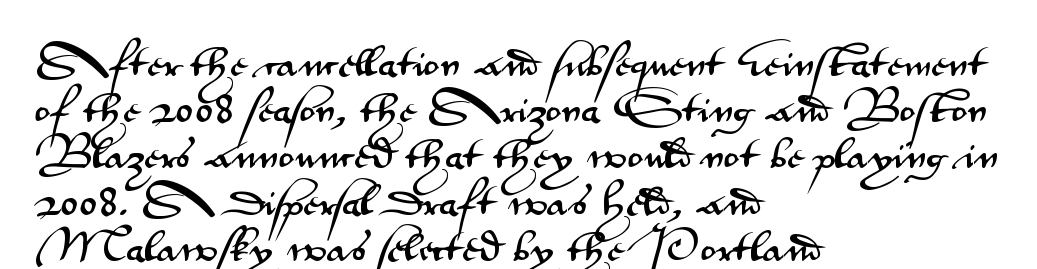
The letters carry no serifs — their stems end cleanly without finishing strokes. The passage shown is typed in a proportional face where columns would drift. Standard letterfit; no display-style spreading of the glyphs. The rag falls on the right side of this text block. The area under the type is left untouched.
